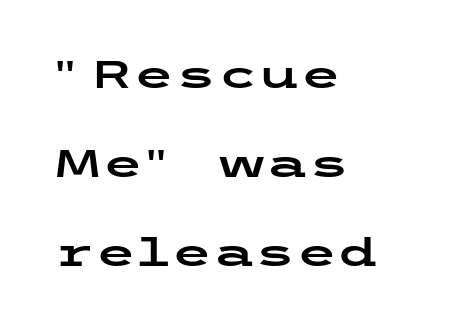
{"serif": "no", "italic": "no", "width": "wide", "stroke_contrast": "low", "x_height": "medium", "underline": "no", "align": "left", "line_spacing": "loose", "line_spacing_ratio": 2.34, "letter_spacing": "normal", "letter_spacing_em": 0.0, "glyph_px": 38}
